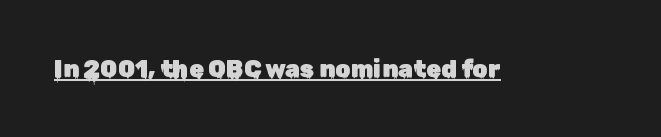
Q: Is the text italic (slanted)? A: No, it is upright.
Q: Is the text underlined? A: Yes.
Q: Is the spacing between letters normal or unusually wide? A: Normal.
